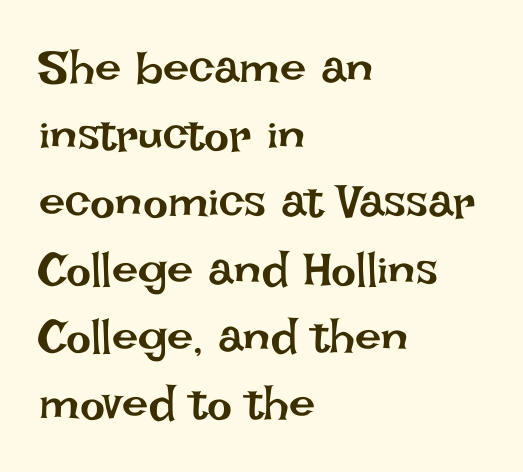
Q: Is the text bold? A: No.
Q: Is the text italic (slanted)? A: No, it is upright.
Q: Is the text underlined? A: No.
Q: How is the paragraph aligned? A: Left-aligned.
Q: Is the spacing between letters normal or unusually wide? A: Normal.
Q: Is the spacing between lines tight, normal or loose? A: Normal.
Q: Width (condensed, normal, or wide)? A: Normal.
Q: Stroke contrast? A: Low.
Q: x-height? A: Large.
Q: Monospaced? A: No.
